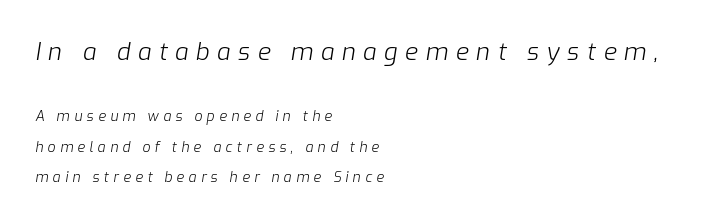
The image shows 24 px text type, italic (leaning right); set left-aligned, loose line spacing (2.17x), unusually wide letter spacing (+0.31 em), not underlined; the first (top) block is 1.71x larger.
